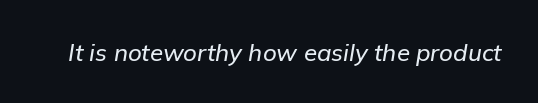
The passage shown leans; its letterforms are oblique. What stands out about the letter spacing? Nothing — it is the standard amount. Honestly, there is no underline to notice here at all.
